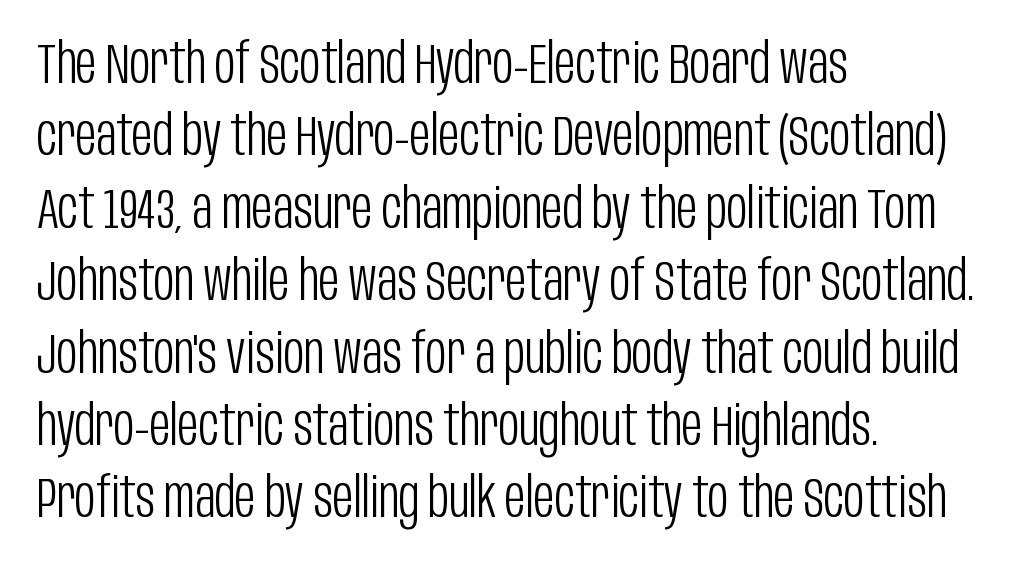
It's the straight-up-and-down kind of type. The space between consecutive lines is moderate. Is the type heavy? It reads as light-to-regular instead. The type is set solid horizontally, with unmodified tracking. Unmarked baselines from the first word to the last.
